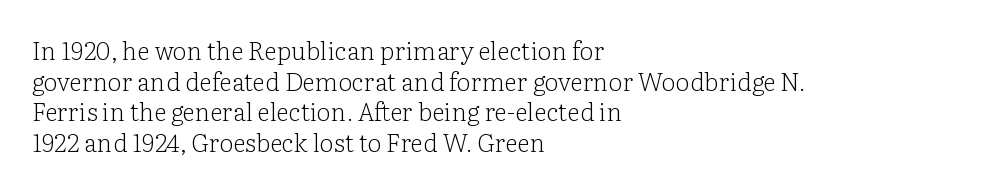
Q: Is the text bold? A: No.
Q: Is the text italic (slanted)? A: No, it is upright.
Q: Is the text underlined? A: No.
Q: How is the paragraph aligned? A: Left-aligned.
Q: Is the spacing between letters normal or unusually wide? A: Normal.
